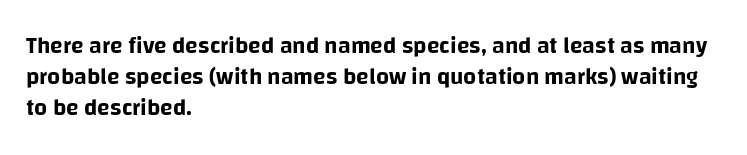
The glyphs are unaccompanied by any horizontal stroke below them. Quick note: not italic, upright. Each word holds together tightly as a unit, with standard inter-letter gaps. The paragraph shown leans on its left margin. Does the leading feel generous? No, just average.
